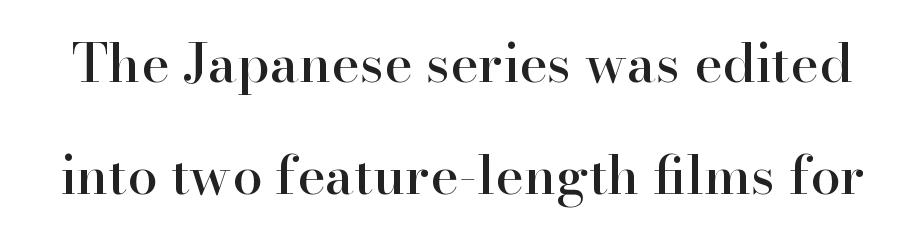
Posture: straight, roman, zero tilt. The typeface chosen for these lines features serifs. The words here are not underlined. What's the leading like? Stretched, with rows far apart. The passage shown is typed in a proportional face where columns would drift. Default kerning and tracking; the words read as compact shapes.
